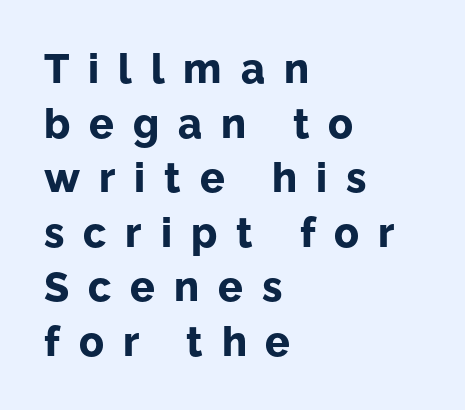
{"serif": "no", "italic": "no", "bold": "yes", "weight": "bold", "width": "normal", "stroke_contrast": "low", "x_height": "medium", "monospaced": "no", "underline": "no", "align": "left", "line_spacing": "normal", "line_spacing_ratio": 1.33, "letter_spacing": "wide", "letter_spacing_em": 0.46, "glyph_px": 41}
